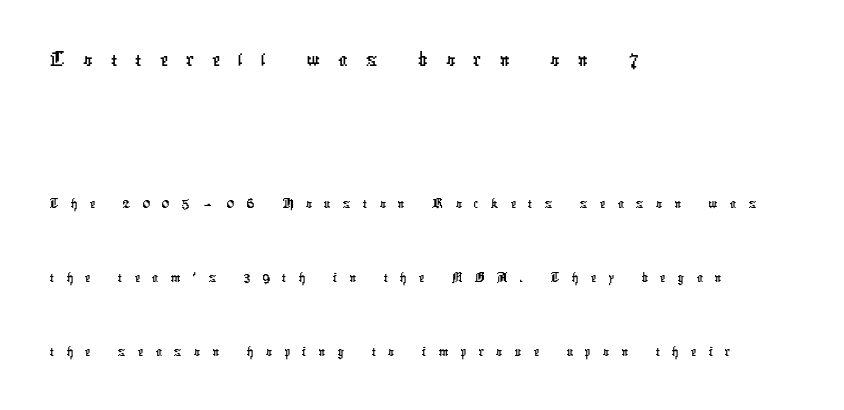
{"serif": "no", "width": "condensed", "stroke_contrast": "low", "x_height": "medium", "monospaced": "no", "underline": "no", "align": "left", "line_spacing": "loose", "line_spacing_ratio": 2.39, "letter_spacing": "wide", "letter_spacing_em": 0.39, "larger_block": "first", "size_ratio": 1.48, "glyph_px": 46}
